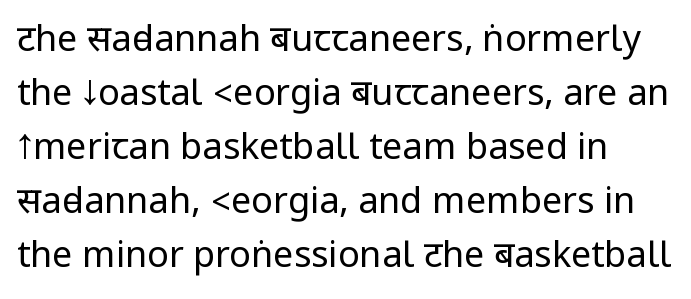
The image shows 36 px regular-weight, condensed sans-serif type, upright; set normal line spacing (1.5x), normal letter spacing, not underlined; low stroke contrast.
